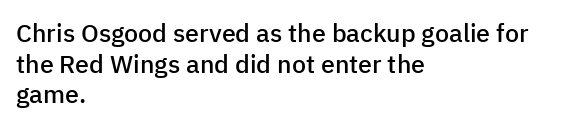
Q: Is the text bold? A: Semi-bold.
Q: Is the text italic (slanted)? A: No, it is upright.
Q: Is the text underlined? A: No.
Q: How is the paragraph aligned? A: Left-aligned.
Q: Is the spacing between letters normal or unusually wide? A: Normal.
